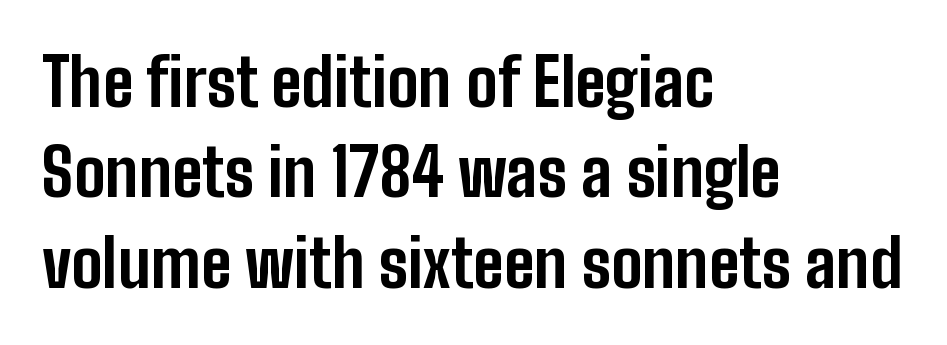
Observe the absence of serifs on each vertical stroke in this sample. Unlike italic type, these characters show no tilt at all. In terms of weight, the rendering is a true, heavy bold. This rendering uses left alignment, leaving the right contour irregular. The face used here is proportionally spaced, like ordinary book or web type. How would I describe the line gaps? Plain and ordinary.
